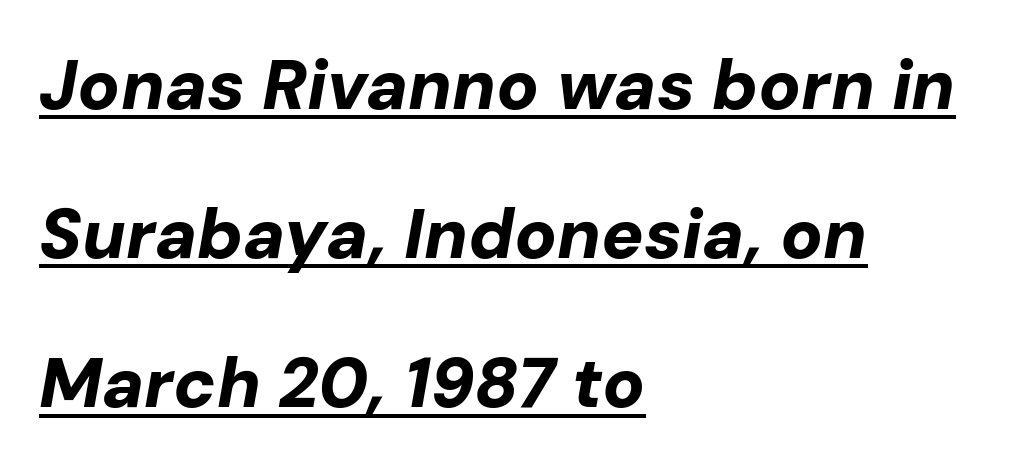
Q: Is the text bold? A: Yes.
Q: Is the text italic (slanted)? A: Yes, it leans right by about 10 degrees.
Q: Is the text underlined? A: Yes.
Q: How is the paragraph aligned? A: Left-aligned.
Q: Is the spacing between letters normal or unusually wide? A: Normal.
Q: Is the spacing between lines tight, normal or loose? A: Loose.
Q: Width (condensed, normal, or wide)? A: Normal.
Q: Stroke contrast? A: Low.
Q: x-height? A: Medium.
Q: Monospaced? A: No.
